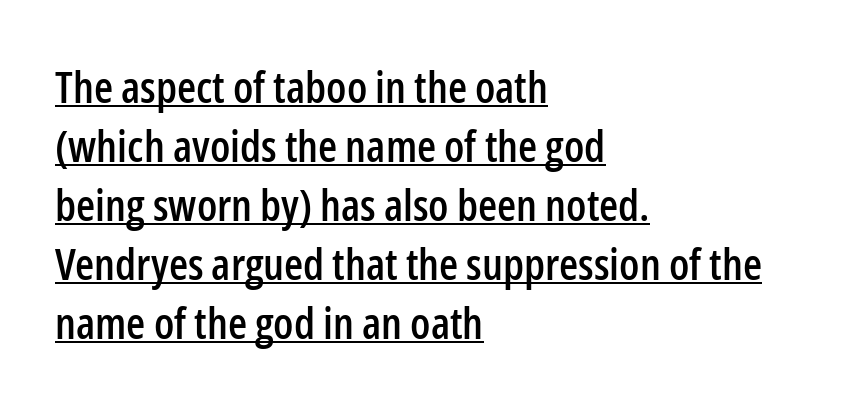
{"serif": "no", "italic": "no", "width": "condensed", "stroke_contrast": "low", "x_height": "medium", "monospaced": "no", "underline": "yes", "align": "left", "line_spacing": "normal", "line_spacing_ratio": 1.34, "letter_spacing": "normal", "letter_spacing_em": 0.0, "glyph_px": 44}
